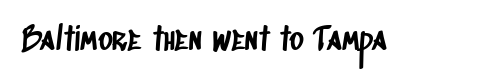
The image shows 31 px condensed sans-serif type; set normal letter spacing, not underlined; low stroke contrast and a large x-height.
